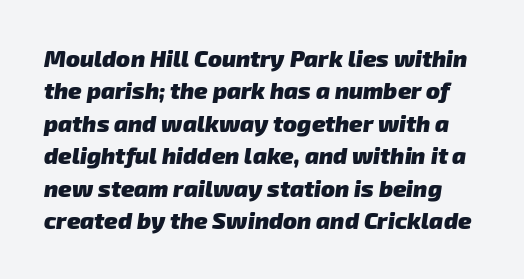
{"bold": "yes", "underline": "no", "line_spacing": "normal", "line_spacing_ratio": 1.41, "letter_spacing": "normal", "letter_spacing_em": 0.0, "glyph_px": 23}
